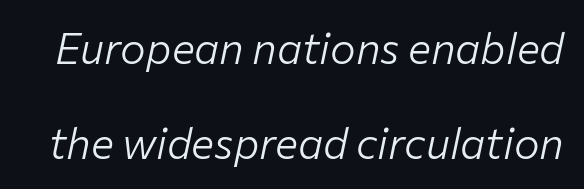
The image shows 43 px light type, italic (leaning right); set loose line spacing (2.21x), normal letter spacing, not underlined; low stroke contrast and a medium x-height.
